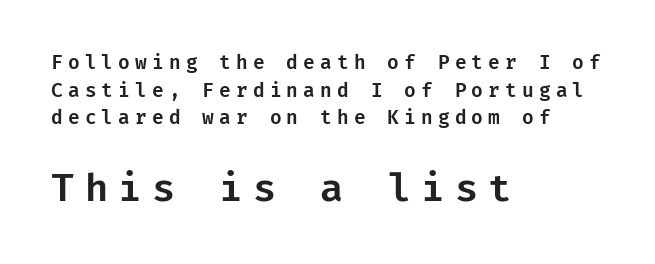
{"serif": "no", "italic": "no", "width": "normal", "stroke_contrast": "low", "x_height": "medium", "underline": "no", "align": "left", "line_spacing": "normal", "line_spacing_ratio": 1.46, "letter_spacing": "wide", "letter_spacing_em": 0.27, "larger_block": "second", "size_ratio": 2.0, "glyph_px": 38}
